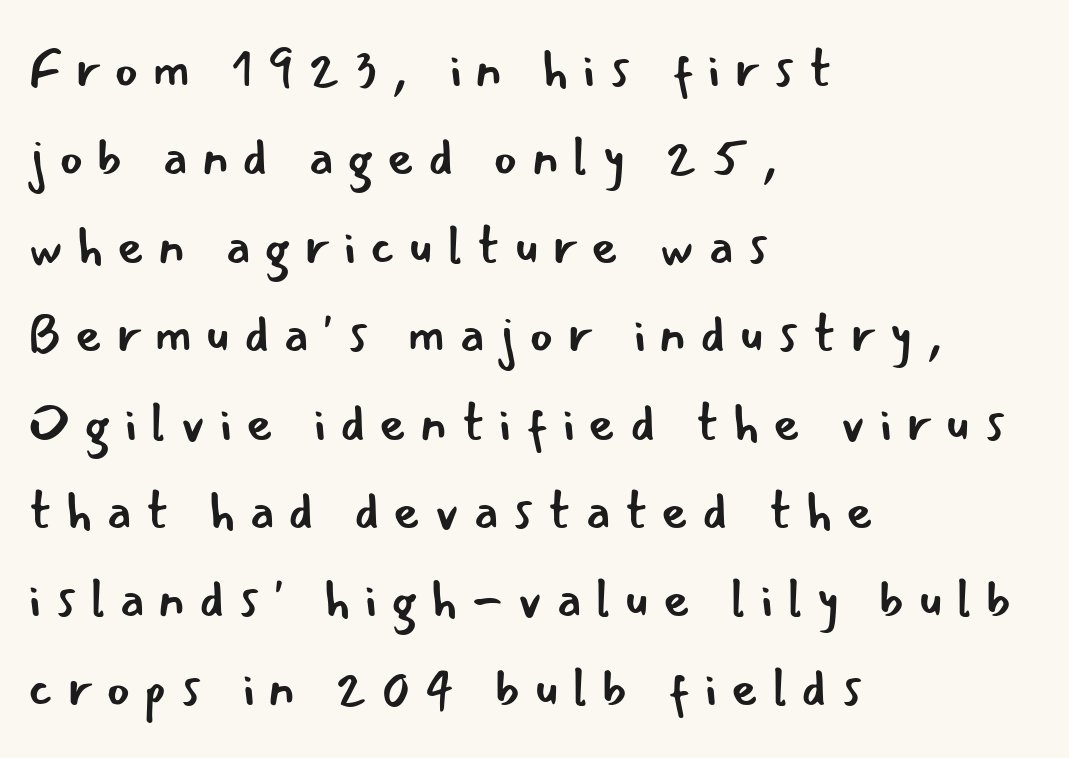
Q: Is the text bold? A: No.
Q: Is the text italic (slanted)? A: No, it is upright.
Q: Is the typeface a serif or a sans-serif typeface? A: Sans-serif.
Q: Is the text underlined? A: No.
Q: How is the paragraph aligned? A: Left-aligned.
Q: Is the spacing between letters normal or unusually wide? A: Unusually wide.
Q: Is the spacing between lines tight, normal or loose? A: Normal.
Q: Width (condensed, normal, or wide)? A: Normal.
Q: Stroke contrast? A: Low.
Q: x-height? A: Small.
Q: Monospaced? A: No.
